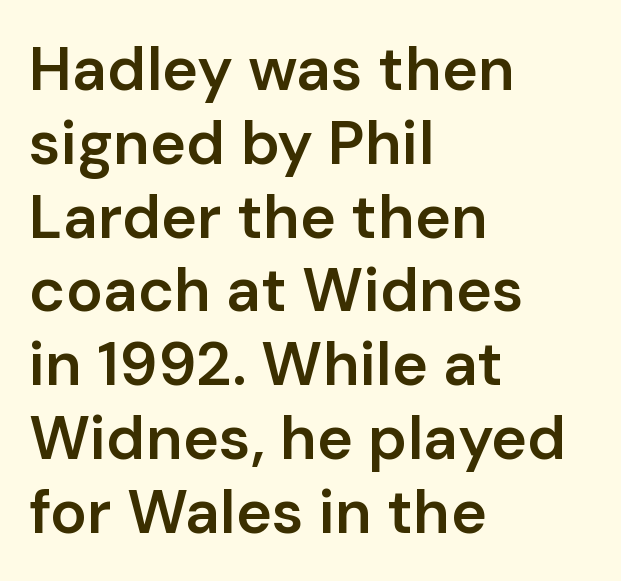
Font category for this specimen: sans-serif. Looks like regular typesetting: each glyph gets only the width it needs. What stands out about the letter spacing? Nothing — it is the standard amount. Casual observation: everything's shoved over to the left.
